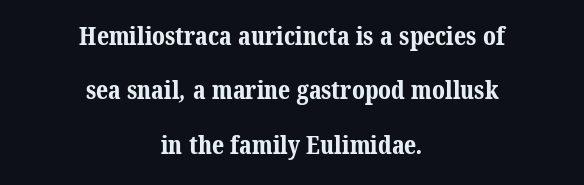
The image shows 25 px bold type; set centered, loose line spacing (2.18x), normal letter spacing, not underlined.
